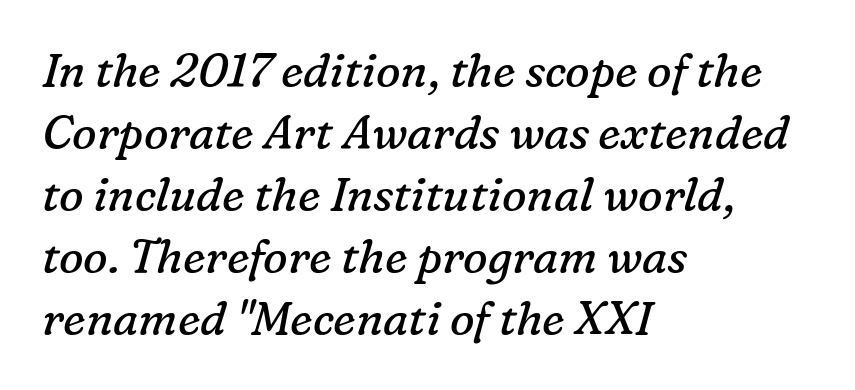
Q: Is the text bold? A: No.
Q: Is the text italic (slanted)? A: Yes, it leans right by about 16 degrees.
Q: Is the typeface a serif or a sans-serif typeface? A: Serif.
Q: Is the text underlined? A: No.
Q: How is the paragraph aligned? A: Left-aligned.
Q: Is the spacing between letters normal or unusually wide? A: Normal.
Q: Is the spacing between lines tight, normal or loose? A: Normal.
Q: Width (condensed, normal, or wide)? A: Normal.
Q: Stroke contrast? A: Low.
Q: x-height? A: Medium.
Q: Monospaced? A: No.
